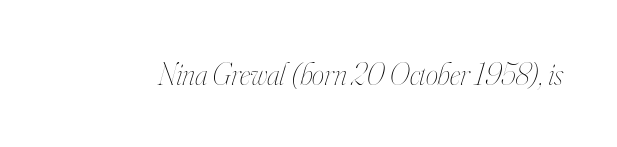
The image shows 31 px thin, condensed type, italic (leaning right); set normal letter spacing, not underlined; high stroke contrast and a small x-height.
